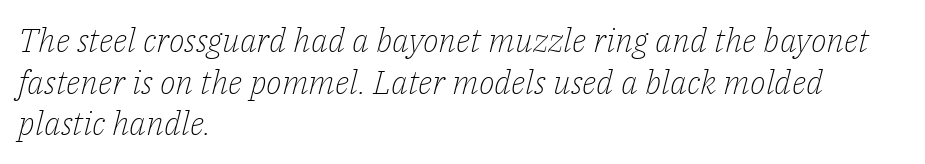
Leftover space on each line is placed entirely after the last word. The whole block is typeset with a tilt. The block of text has a typical density, with ordinary space between rows. Is this a fixed-width face? No — the glyphs have proportional, varying widths.
